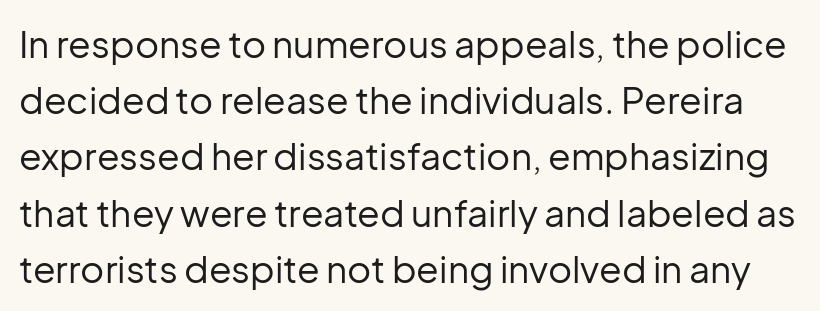
The image shows 37 px regular-weight sans-serif type, upright; set normal line spacing (1.52x), normal letter spacing, not underlined; low stroke contrast and a medium x-height.
